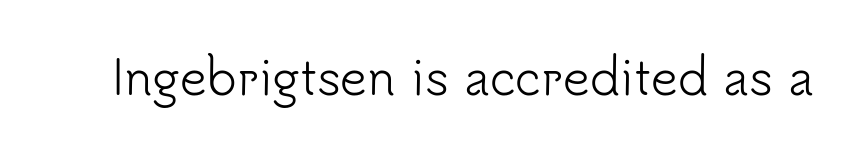
Q: Is the text bold? A: No.
Q: Is the text italic (slanted)? A: No, it is upright.
Q: Is the typeface a serif or a sans-serif typeface? A: Sans-serif.
Q: Is the text underlined? A: No.
Q: Is the spacing between letters normal or unusually wide? A: Normal.
Q: Width (condensed, normal, or wide)? A: Normal.
Q: Stroke contrast? A: Low.
Q: x-height? A: Small.
Q: Monospaced? A: No.
